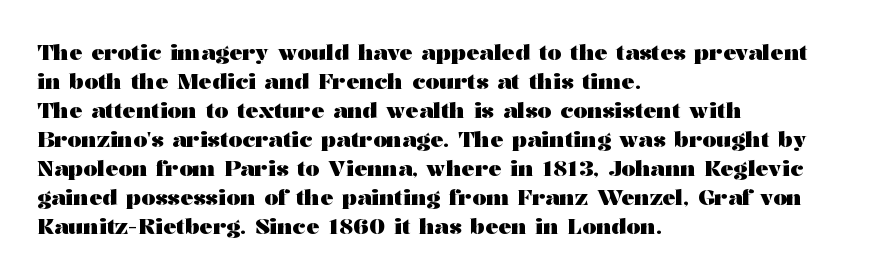
Q: Is the text bold? A: Yes.
Q: Is the text italic (slanted)? A: No, it is upright.
Q: Is the text underlined? A: No.
Q: How is the paragraph aligned? A: Left-aligned.
Q: Is the spacing between letters normal or unusually wide? A: Normal.
Q: Is the spacing between lines tight, normal or loose? A: Normal.
